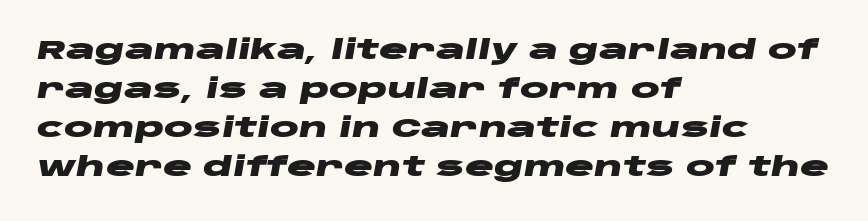
Q: Is the text bold? A: Yes.
Q: Is the text italic (slanted)? A: Yes, it leans right by about 10 degrees.
Q: Is the text underlined? A: No.
Q: How is the paragraph aligned? A: Left-aligned.
Q: Is the spacing between letters normal or unusually wide? A: Normal.
Q: Is the spacing between lines tight, normal or loose? A: Normal.
